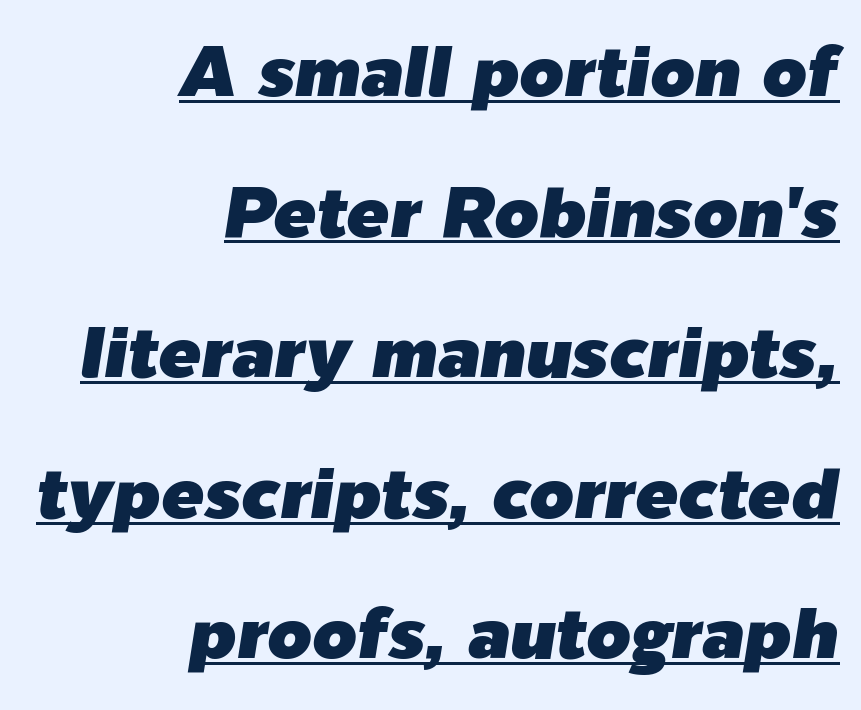
Check the space under the baseline: a stroke is drawn there. A typesetter would call this proportional, since set widths differ per character. You could fit nearly another row in the gap between these rows. Characters are canted at an angle relative to the baseline's perpendicular. Caption: standard tracking, unaltered. Where is the straight margin? On the right.
